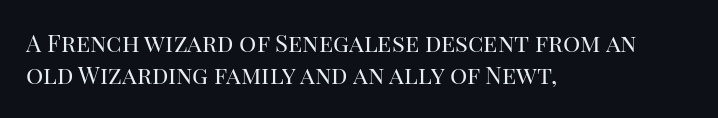
{"italic": "no", "bold": "no", "underline": "no", "align": "left", "line_spacing": "normal", "line_spacing_ratio": 1.35, "letter_spacing": "normal", "letter_spacing_em": 0.0, "glyph_px": 24}
